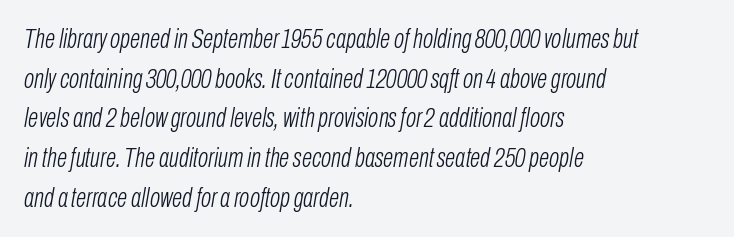
Line starts are locked; line ends wander. The vertical gap from one line to the next is medium. What stands out about the letter spacing? Nothing — it is the standard amount. Heft: none added — not bold. Underline: absent.
